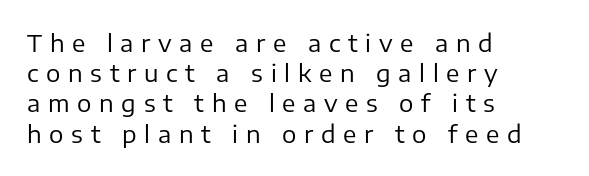
The gaps between neighbouring characters are conspicuously large. Nope, not italic — everything's standing straight. Honestly, the row spacing looks completely unremarkable. Is the type heavy? It reads as light-to-regular instead.
